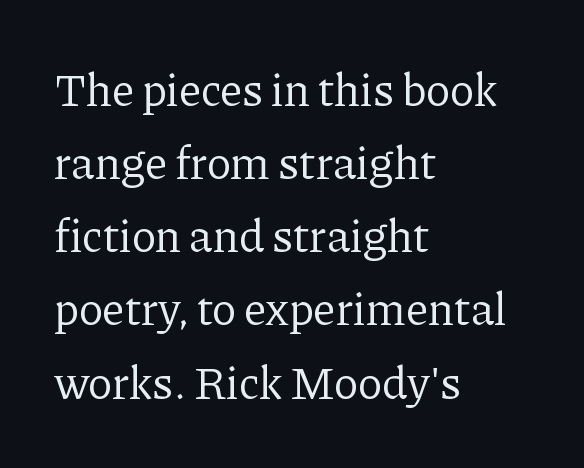
The image shows 46 px regular-weight serif type, upright; set left-aligned, normal line spacing (1.59x), normal letter spacing, not underlined; low stroke contrast and a medium x-height.
